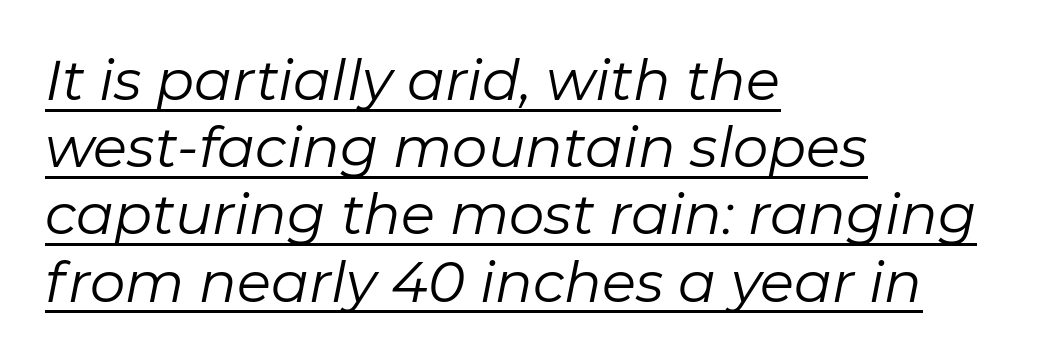
The image shows 56 px regular-weight type, italic (leaning right); set left-aligned, line spacing 1.2x, normal letter spacing, underlined; low stroke contrast and a medium x-height.
